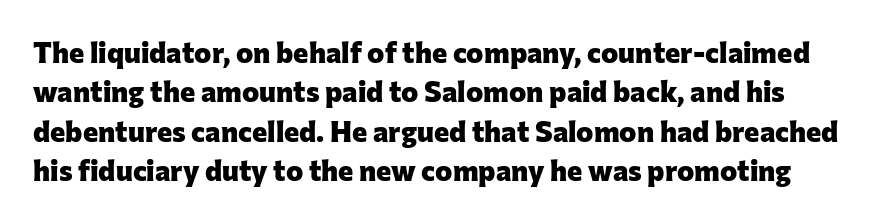
{"serif": "no", "italic": "no", "bold": "yes", "weight": "heavy", "width": "normal", "stroke_contrast": "low", "x_height": "medium", "monospaced": "no", "underline": "no", "line_spacing": "normal", "line_spacing_ratio": 1.36, "letter_spacing": "normal", "letter_spacing_em": 0.0, "glyph_px": 29}
